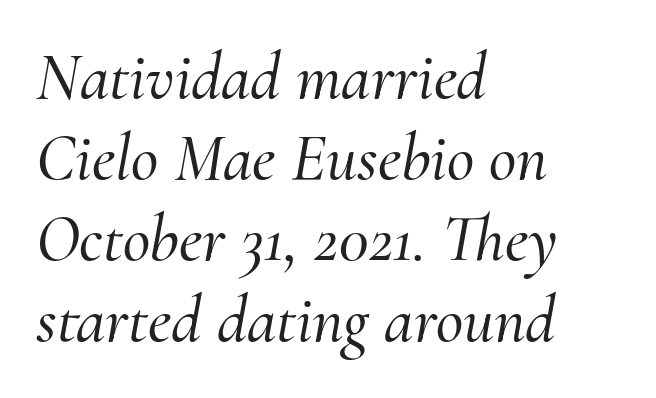
Here the designer chose a conventional face with non-uniform glyph widths. Which margin do the lines hug? The left one — the right edge is uneven. Only glyphs here, with clear space below each row. Tracking value appears to be zero — textbook default spacing. Notice how the stems are inclined rather than vertical — that's the hallmark of italics. Type style note: has serifs.
